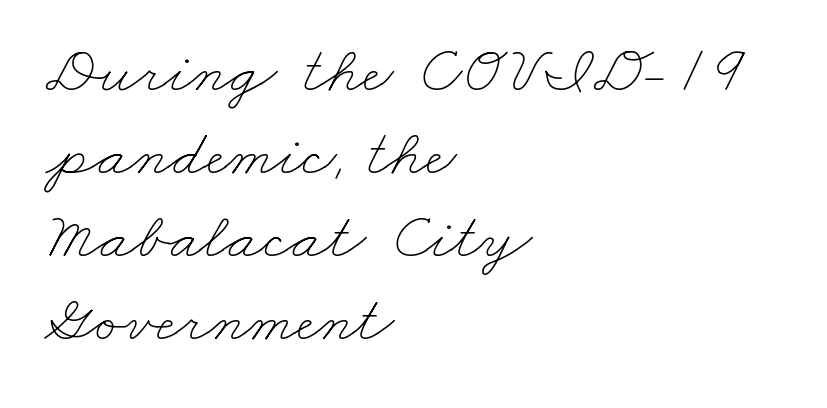
Q: Is the text bold? A: No.
Q: Is the text underlined? A: No.
Q: How is the paragraph aligned? A: Left-aligned.
Q: Is the spacing between letters normal or unusually wide? A: Normal.
Q: Width (condensed, normal, or wide)? A: Wide.
Q: Stroke contrast? A: Low.
Q: x-height? A: Small.
Q: Monospaced? A: No.
